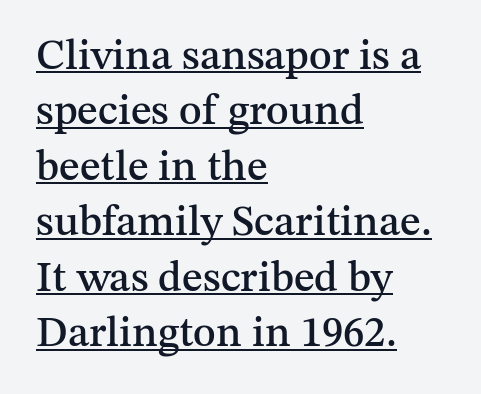
Q: Is the text italic (slanted)? A: No, it is upright.
Q: Is the typeface a serif or a sans-serif typeface? A: Serif.
Q: Is the text underlined? A: Yes.
Q: How is the paragraph aligned? A: Left-aligned.
Q: Is the spacing between letters normal or unusually wide? A: Normal.
Q: Is the spacing between lines tight, normal or loose? A: Normal.
Q: Width (condensed, normal, or wide)? A: Normal.
Q: Stroke contrast? A: Medium.
Q: x-height? A: Medium.
Q: Monospaced? A: No.
